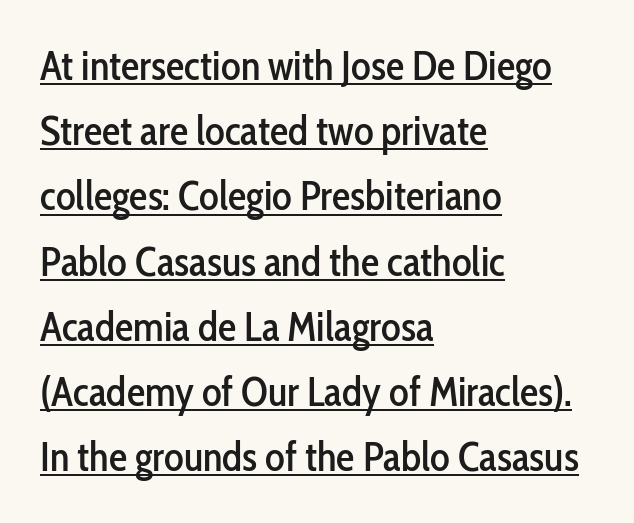
Q: Is the text italic (slanted)? A: No, it is upright.
Q: Is the typeface a serif or a sans-serif typeface? A: Sans-serif.
Q: Is the text underlined? A: Yes.
Q: How is the paragraph aligned? A: Left-aligned.
Q: Is the spacing between letters normal or unusually wide? A: Normal.
Q: Is the spacing between lines tight, normal or loose? A: Normal.
Q: Width (condensed, normal, or wide)? A: Condensed.
Q: Stroke contrast? A: Low.
Q: x-height? A: Medium.
Q: Monospaced? A: No.
